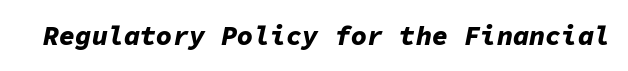
The image shows 27 px bold type, italic (leaning right); set normal letter spacing, not underlined.
